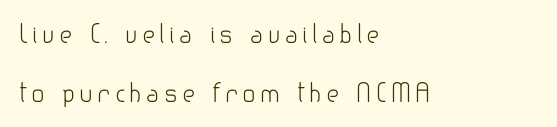
{"italic": "no", "bold": "no", "underline": "no", "align": "left", "line_spacing": "loose", "line_spacing_ratio": 2.37, "glyph_px": 25}
